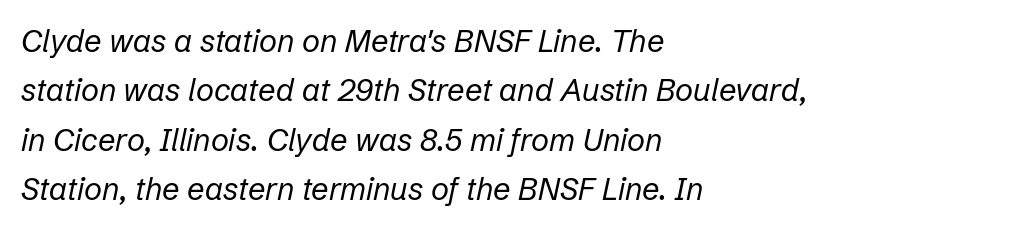
{"italic": "yes", "lean": "right", "slant_degrees": 12, "bold": "no", "weight": "regular", "width": "normal", "stroke_contrast": "low", "x_height": "medium", "monospaced": "no", "underline": "no", "align": "left", "line_spacing": "normal", "line_spacing_ratio": 1.59, "letter_spacing": "normal", "letter_spacing_em": 0.0, "glyph_px": 31}
